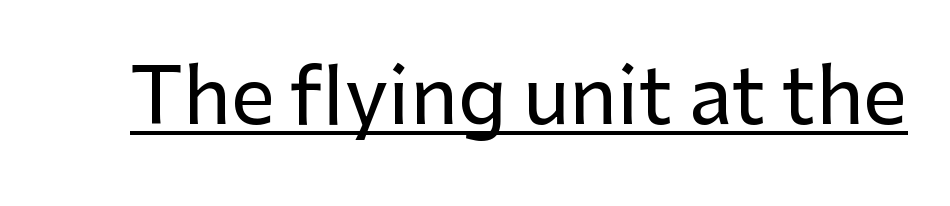
The image shows 78 px sans-serif type, upright; set normal letter spacing, underlined; low stroke contrast and a medium x-height.
